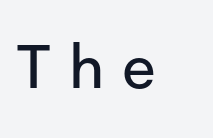
Upright lettering throughout. This sample has the flowing, uneven cadence of proportional lettering. Check where the strokes stop: nothing finishes them off — pure sans. There is plenty of visible air inserted between adjacent glyphs. The zone under the glyphs is completely vacant.
